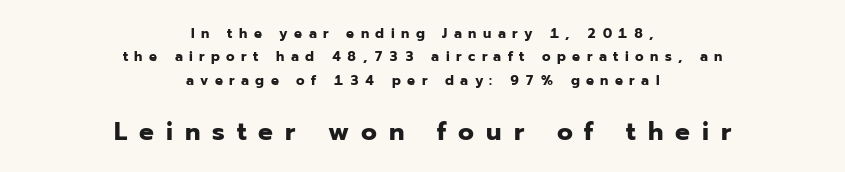
Q: Is the text bold? A: Yes.
Q: Is the text italic (slanted)? A: No, it is upright.
Q: Is the text underlined? A: No.
Q: How is the paragraph aligned? A: Centered.
Q: Is the spacing between letters normal or unusually wide? A: Unusually wide.
Q: Is the spacing between lines tight, normal or loose? A: Normal.
Q: Which block of text is set in a larger size, the first (top) or the second (bottom)? A: The second (bottom) one.
